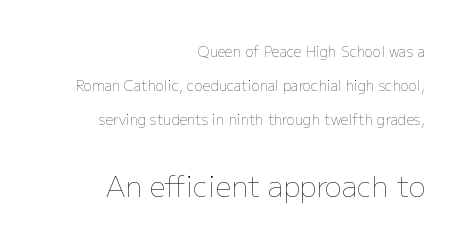
Q: Is the text bold? A: No.
Q: Is the text italic (slanted)? A: No, it is upright.
Q: Is the text underlined? A: No.
Q: How is the paragraph aligned? A: Right-aligned.
Q: Is the spacing between letters normal or unusually wide? A: Normal.
Q: Is the spacing between lines tight, normal or loose? A: Loose.
Q: Which block of text is set in a larger size, the first (top) or the second (bottom)? A: The second (bottom) one.
Q: Width (condensed, normal, or wide)? A: Normal.
Q: Stroke contrast? A: Low.
Q: x-height? A: Medium.
Q: Monospaced? A: No.
